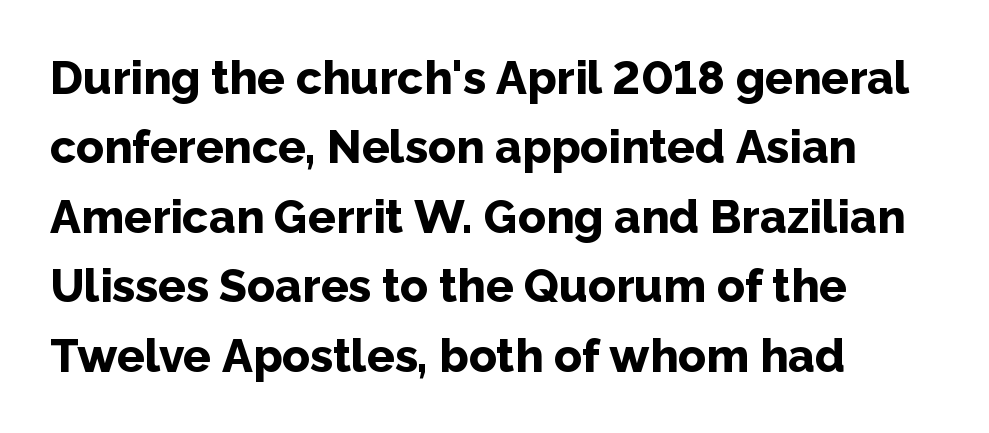
Q: Is the text bold? A: Yes.
Q: Is the text italic (slanted)? A: No, it is upright.
Q: Is the typeface a serif or a sans-serif typeface? A: Sans-serif.
Q: Is the text underlined? A: No.
Q: How is the paragraph aligned? A: Left-aligned.
Q: Is the spacing between letters normal or unusually wide? A: Normal.
Q: Is the spacing between lines tight, normal or loose? A: Normal.
Q: Width (condensed, normal, or wide)? A: Normal.
Q: Stroke contrast? A: Low.
Q: x-height? A: Medium.
Q: Monospaced? A: No.
